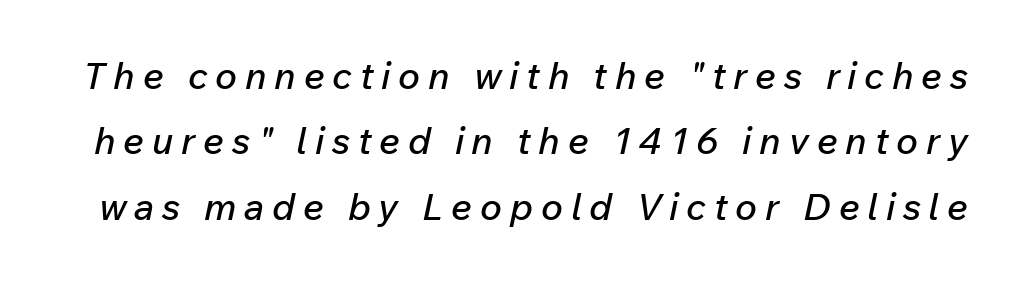
The image shows 37 px text type, italic (leaning right); set line spacing 1.77x, unusually wide letter spacing (+0.21 em), not underlined; low stroke contrast and a medium x-height.
